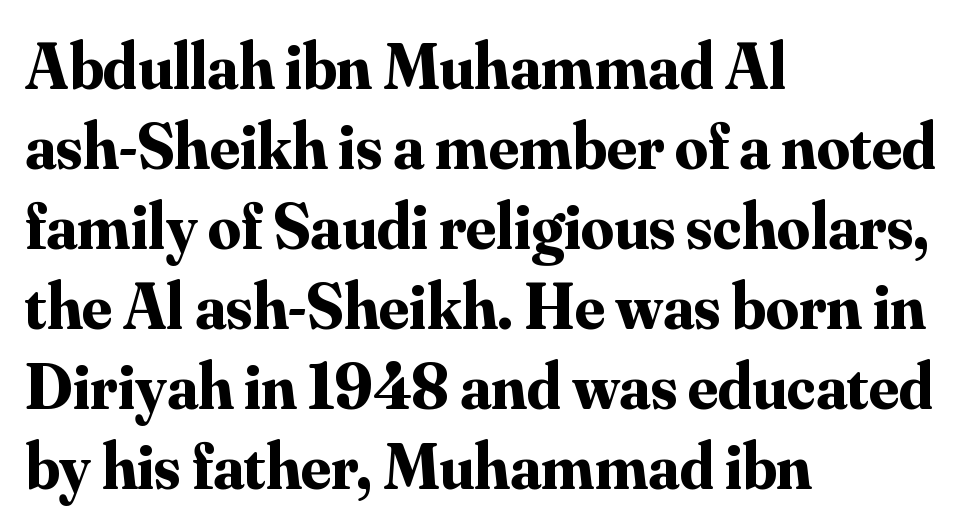
Q: Is the text bold? A: Yes.
Q: Is the text italic (slanted)? A: No, it is upright.
Q: Is the typeface a serif or a sans-serif typeface? A: Serif.
Q: Is the text underlined? A: No.
Q: How is the paragraph aligned? A: Left-aligned.
Q: Is the spacing between letters normal or unusually wide? A: Normal.
Q: Width (condensed, normal, or wide)? A: Normal.
Q: Stroke contrast? A: Medium.
Q: x-height? A: Small.
Q: Monospaced? A: No.
